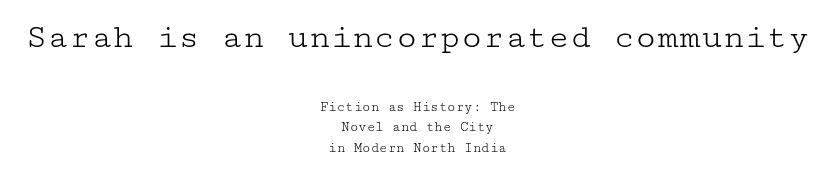
Q: Is the text bold? A: No.
Q: Is the text italic (slanted)? A: No, it is upright.
Q: Is the typeface a serif or a sans-serif typeface? A: Serif.
Q: Is the text underlined? A: No.
Q: How is the paragraph aligned? A: Centered.
Q: Is the spacing between letters normal or unusually wide? A: Normal.
Q: Is the spacing between lines tight, normal or loose? A: Normal.
Q: Which block of text is set in a larger size, the first (top) or the second (bottom)? A: The first (top) one.
Q: Width (condensed, normal, or wide)? A: Wide.
Q: Stroke contrast? A: Low.
Q: x-height? A: Medium.
